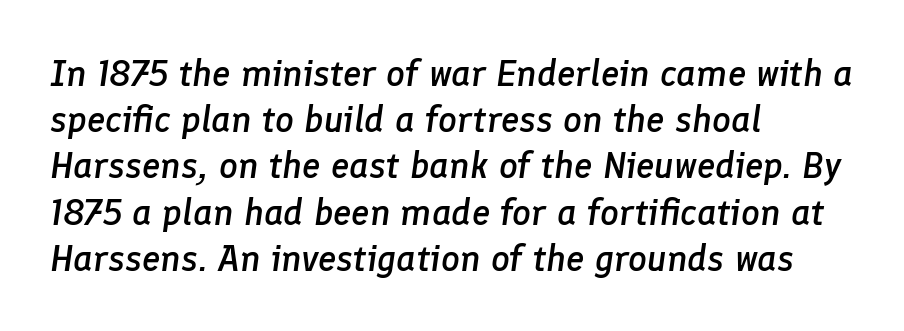
These lines carry some extra weight — a demibold, not a full bold. You can tell it's italic because the verticals aren't actually vertical. This sample is left-justified, so line endings fall wherever the words run out. In terms of leading, this rendering sits right in the middle. Spacing between characters is what you'd get straight out of the box. The rendering uses natural spacing where letterforms have individual widths.
